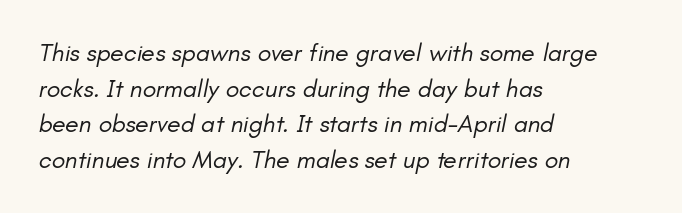
The image shows 25 px text type, italic (leaning right); set left-aligned, normal line spacing (1.43x), normal letter spacing, not underlined.
